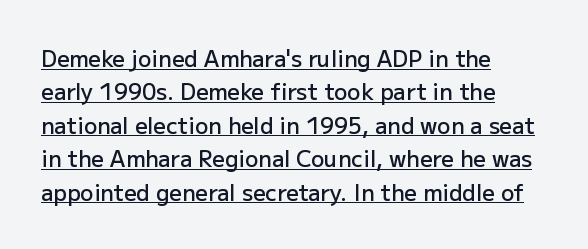
Q: Is the text bold? A: Semi-bold.
Q: Is the text italic (slanted)? A: No, it is upright.
Q: Is the text underlined? A: Yes.
Q: How is the paragraph aligned? A: Left-aligned.
Q: Is the spacing between letters normal or unusually wide? A: Normal.
Q: Is the spacing between lines tight, normal or loose? A: Normal.
